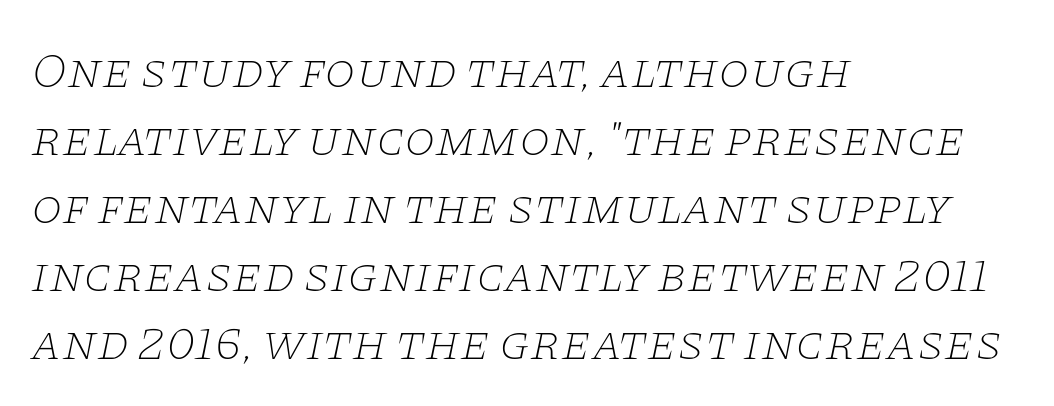
{"serif": "yes", "italic": "yes", "lean": "right", "slant_degrees": 11, "bold": "no", "weight": "thin", "width": "wide", "stroke_contrast": "low", "x_height": "large", "monospaced": "no", "underline": "no", "align": "left", "line_spacing": "normal", "line_spacing_ratio": 1.36, "letter_spacing": "normal", "letter_spacing_em": 0.0, "glyph_px": 50}
